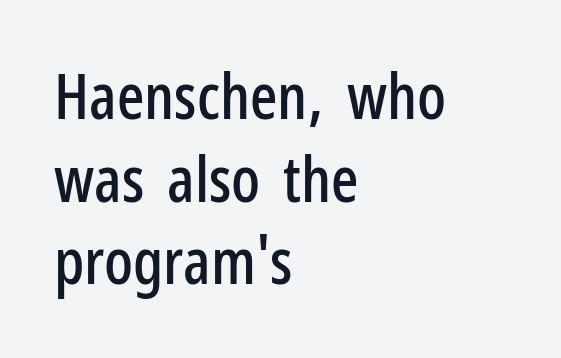
The image shows 64 px condensed sans-serif type, upright; set left-aligned, normal line spacing (1.29x), normal letter spacing, not underlined; low stroke contrast and a medium x-height.
